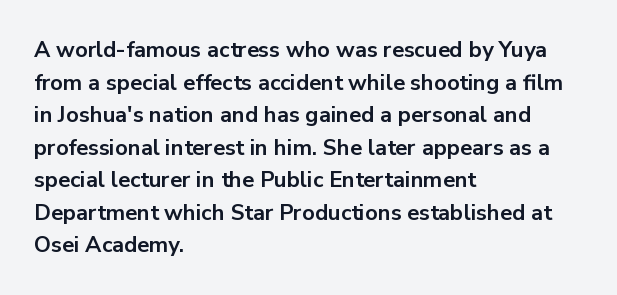
The image shows 22 px bold type, upright; set left-aligned, normal line spacing (1.48x), normal letter spacing, not underlined.
